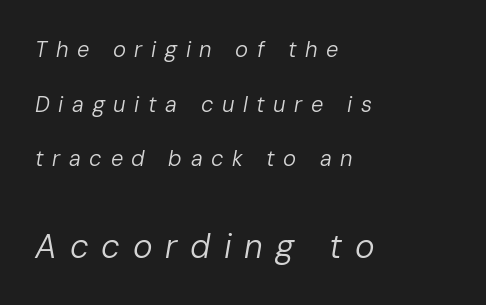
{"italic": "yes", "lean": "right", "slant_degrees": 10, "bold": "no", "weight": "regular", "width": "normal", "stroke_contrast": "low", "x_height": "medium", "monospaced": "no", "underline": "no", "align": "left", "line_spacing": "loose", "line_spacing_ratio": 2.48, "letter_spacing": "wide", "letter_spacing_em": 0.39, "larger_block": "second", "size_ratio": 1.5, "glyph_px": 33}
